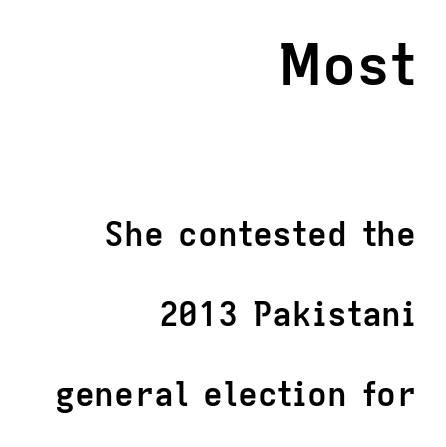
{"serif": "no", "italic": "no", "bold": "yes", "weight": "semibold", "width": "normal", "stroke_contrast": "low", "x_height": "medium", "monospaced": "no", "underline": "no", "align": "right", "line_spacing": "loose", "line_spacing_ratio": 2.43, "letter_spacing": "normal", "letter_spacing_em": 0.0, "larger_block": "first", "size_ratio": 1.73, "glyph_px": 57}
